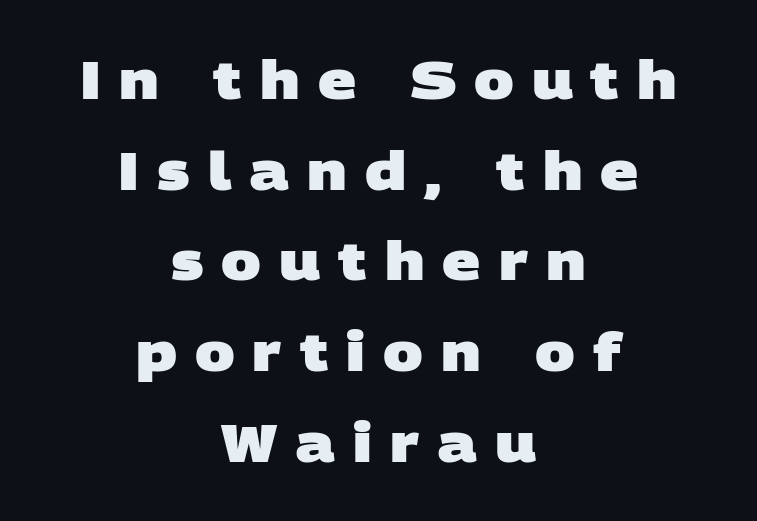
Q: Is the text bold? A: Yes.
Q: Is the typeface a serif or a sans-serif typeface? A: Sans-serif.
Q: Is the text underlined? A: No.
Q: How is the paragraph aligned? A: Centered.
Q: Is the spacing between letters normal or unusually wide? A: Unusually wide.
Q: Width (condensed, normal, or wide)? A: Wide.
Q: Stroke contrast? A: Low.
Q: x-height? A: Large.
Q: Monospaced? A: No.
